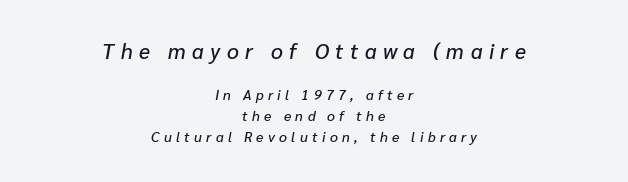
Q: Is the text italic (slanted)? A: Yes, it leans right by about 10 degrees.
Q: Is the text underlined? A: No.
Q: How is the paragraph aligned? A: Centered.
Q: Is the spacing between letters normal or unusually wide? A: Unusually wide.
Q: Is the spacing between lines tight, normal or loose? A: Normal.
Q: Which block of text is set in a larger size, the first (top) or the second (bottom)? A: The first (top) one.
